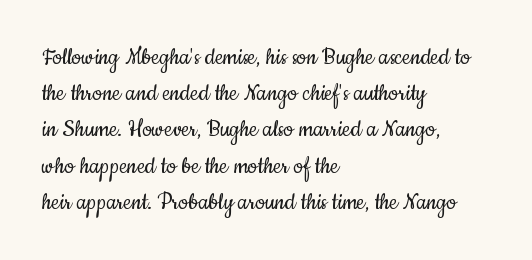
The strokes carry an ordinary text weight at most. Teacher's note: observe the even left margin — that is flush-left alignment. The lines sit at an ordinary, default distance from one another. Does extra space separate the letters? No, they use regular spacing. The specimen omits any rule beneath the text block's lines.
